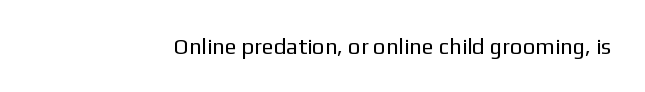
Q: Is the text bold? A: No.
Q: Is the text italic (slanted)? A: No, it is upright.
Q: Is the text underlined? A: No.
Q: Is the spacing between letters normal or unusually wide? A: Normal.
